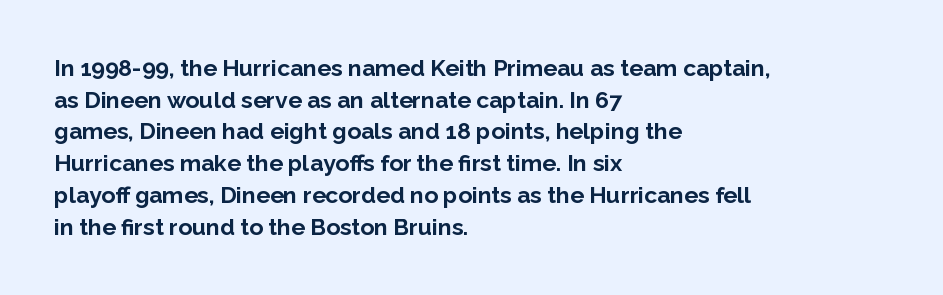
The image shows 23 px bold type, upright; set left-aligned, normal line spacing (1.38x), normal letter spacing, not underlined.
